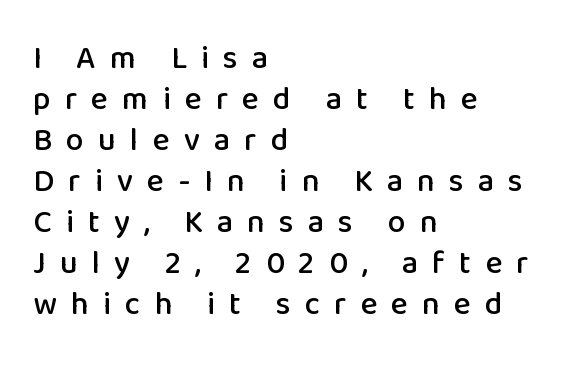
{"serif": "no", "italic": "no", "width": "normal", "stroke_contrast": "low", "x_height": "medium", "monospaced": "no", "underline": "no", "align": "left", "line_spacing": "normal", "line_spacing_ratio": 1.28, "letter_spacing": "wide", "letter_spacing_em": 0.44, "glyph_px": 32}
